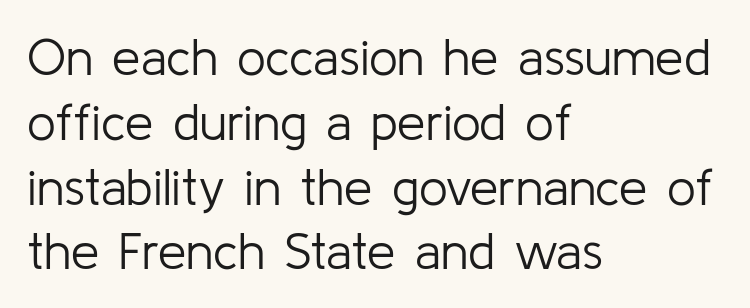
Q: Is the text bold? A: No.
Q: Is the text italic (slanted)? A: No, it is upright.
Q: Is the typeface a serif or a sans-serif typeface? A: Sans-serif.
Q: Is the text underlined? A: No.
Q: How is the paragraph aligned? A: Left-aligned.
Q: Is the spacing between letters normal or unusually wide? A: Normal.
Q: Is the spacing between lines tight, normal or loose? A: Normal.
Q: Width (condensed, normal, or wide)? A: Normal.
Q: Stroke contrast? A: Low.
Q: x-height? A: Medium.
Q: Monospaced? A: No.
